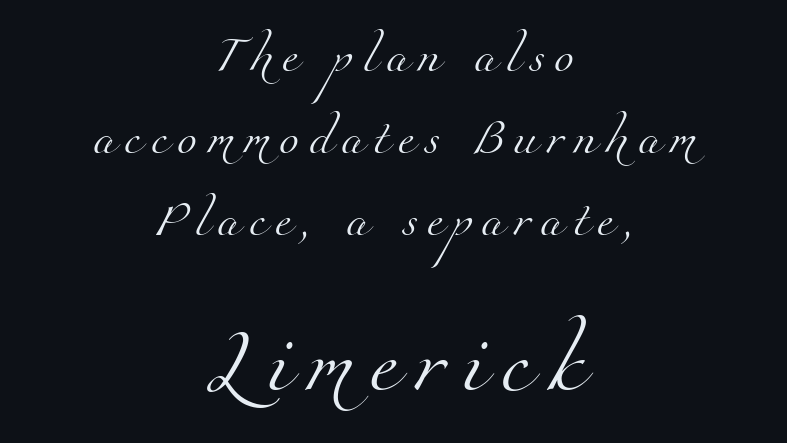
Reading down the block, each line starts at a different indent, mirrored at its end. Regarding serifs, this sample has them. This is not heavy type; no bold has been used. A student would notice the bottom passage is typeset larger than what precedes it.
